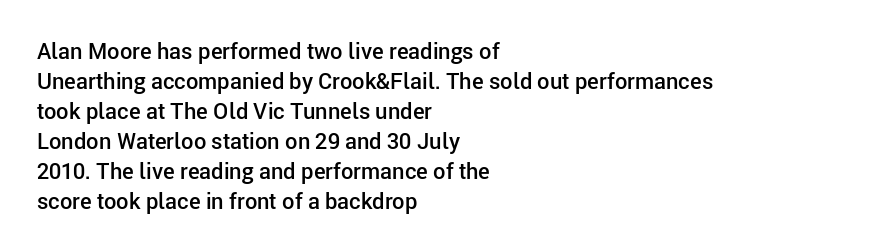
Q: Is the text bold? A: Semi-bold.
Q: Is the text italic (slanted)? A: No, it is upright.
Q: Is the text underlined? A: No.
Q: How is the paragraph aligned? A: Left-aligned.
Q: Is the spacing between letters normal or unusually wide? A: Normal.
Q: Is the spacing between lines tight, normal or loose? A: Normal.
